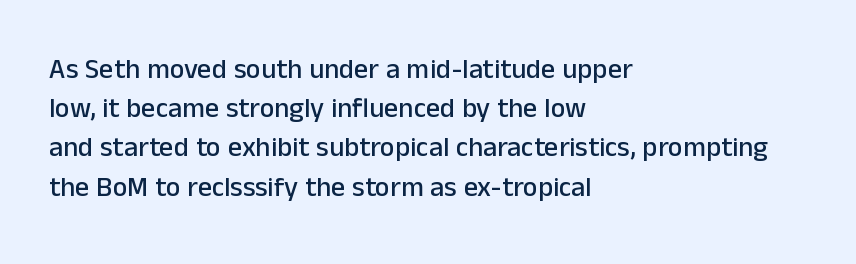
{"serif": "no", "italic": "no", "width": "normal", "stroke_contrast": "low", "x_height": "medium", "monospaced": "no", "underline": "no", "align": "left", "line_spacing": "normal", "line_spacing_ratio": 1.4, "letter_spacing": "normal", "letter_spacing_em": 0.0, "glyph_px": 28}
